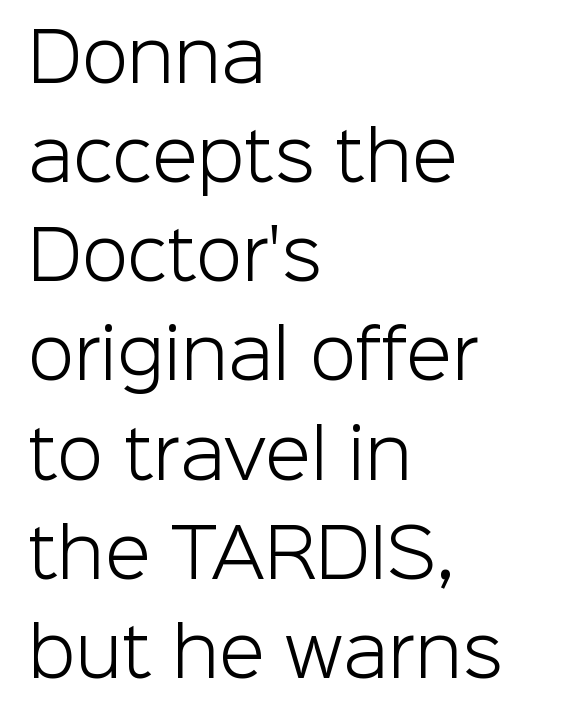
Q: Is the text bold? A: No.
Q: Is the text italic (slanted)? A: No, it is upright.
Q: Is the typeface a serif or a sans-serif typeface? A: Sans-serif.
Q: Is the text underlined? A: No.
Q: How is the paragraph aligned? A: Left-aligned.
Q: Is the spacing between letters normal or unusually wide? A: Normal.
Q: Is the spacing between lines tight, normal or loose? A: Normal.
Q: Width (condensed, normal, or wide)? A: Normal.
Q: Stroke contrast? A: Low.
Q: x-height? A: Medium.
Q: Monospaced? A: No.
